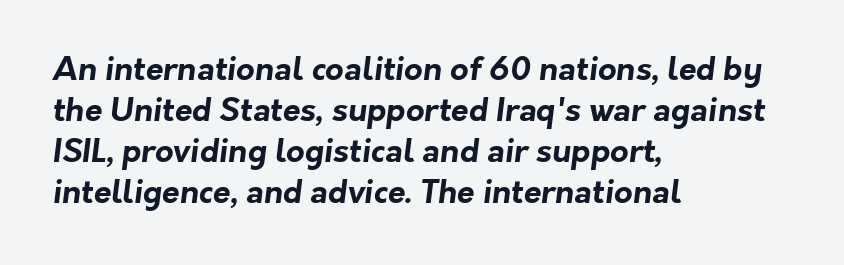
The rendering uses natural spacing where letterforms have individual widths. Clear beneath every line of the passage. Spacing between characters is what you'd get straight out of the box. The glyphs in this specimen are sans serif. This rendering uses left alignment, leaving the right contour irregular. On the weight axis this lands at bold, roughly 700.
